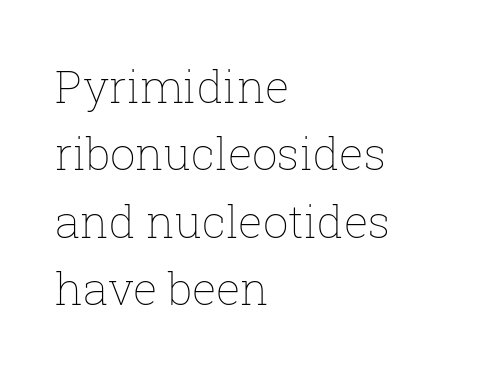
The weight tops out at a normal text grade. Proportional: the letters do not fall into vertical columns. If you drew a line through each stem, it would be perfectly vertical. The tracking reads as untouched default to a designer's eye. The space directly below the letters is spotless. Regarding leading, the lines here are spaced in the standard way.
